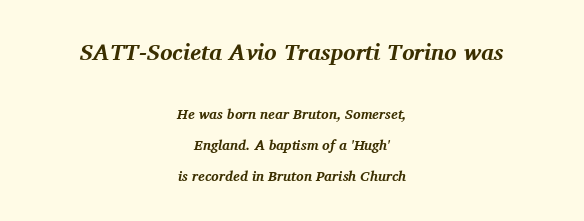
The image shows 23 px bold type, italic (leaning right); set centered, loose line spacing (2.23x), normal letter spacing, not underlined; the first (top) block is 1.64x larger.
